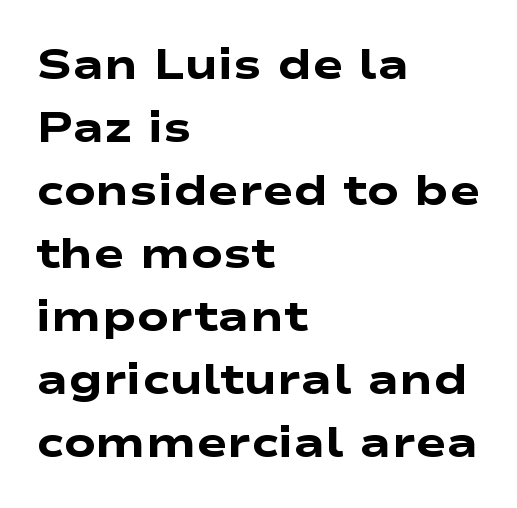
{"serif": "no", "bold": "yes", "weight": "heavy", "width": "wide", "stroke_contrast": "low", "x_height": "medium", "monospaced": "no", "underline": "no", "align": "left", "line_spacing": "normal", "line_spacing_ratio": 1.5, "letter_spacing": "normal", "letter_spacing_em": 0.0, "glyph_px": 42}
